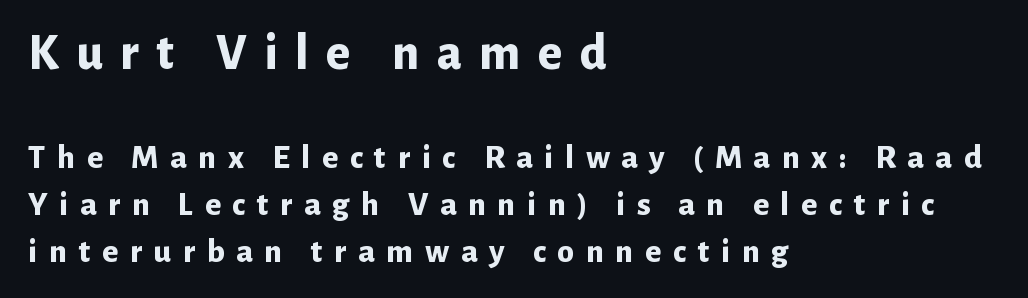
{"serif": "no", "italic": "no", "bold": "yes", "weight": "bold", "width": "normal", "stroke_contrast": "low", "x_height": "medium", "monospaced": "no", "underline": "no", "align": "left", "line_spacing": "normal", "line_spacing_ratio": 1.39, "letter_spacing": "wide", "letter_spacing_em": 0.34, "larger_block": "first", "size_ratio": 1.5, "glyph_px": 51}
